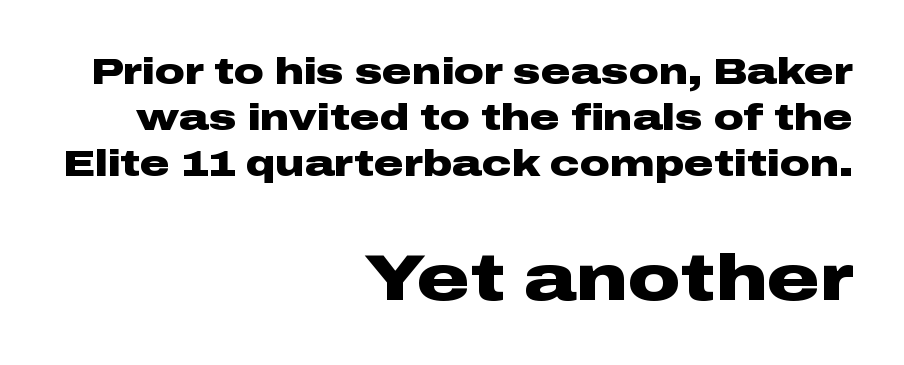
Q: Is the text bold? A: Yes.
Q: Is the text italic (slanted)? A: No, it is upright.
Q: Is the typeface a serif or a sans-serif typeface? A: Sans-serif.
Q: Is the text underlined? A: No.
Q: How is the paragraph aligned? A: Right-aligned.
Q: Is the spacing between letters normal or unusually wide? A: Normal.
Q: Is the spacing between lines tight, normal or loose? A: Normal.
Q: Which block of text is set in a larger size, the first (top) or the second (bottom)? A: The second (bottom) one.
Q: Width (condensed, normal, or wide)? A: Wide.
Q: Stroke contrast? A: Low.
Q: x-height? A: Medium.
Q: Monospaced? A: No.
